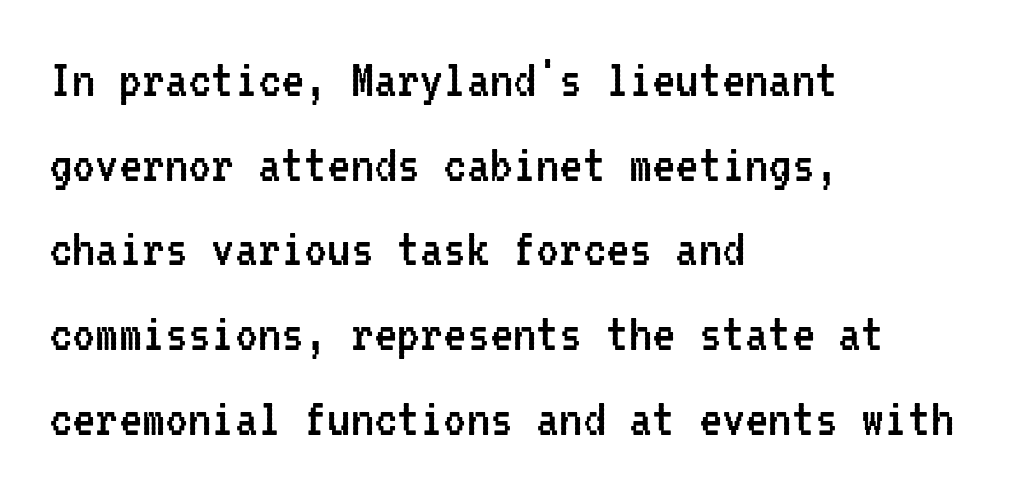
The face used here is monospaced, like something from a code editor. Each line starts at the same left margin while the right side varies. Weight: not bold — regular or lighter. Serifs: no, the terminals of the letterforms are clean. The specimen omits any rule beneath the text block's lines.
